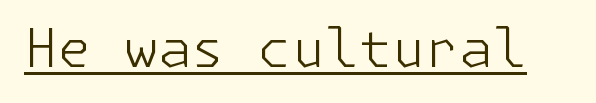
The words here are underlined. You can tell it's not italic because the verticals are truly vertical. This rendering leaves character spacing at its baseline value. Is the type heavy? It reads as light-to-regular instead. This sample uses a sans-serif face.
